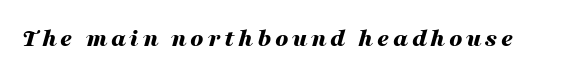
If you drew a line through each stem, it would be angled. The strip under each line holds only bare page. Students, this is bold: see how much ink each stroke carries.
